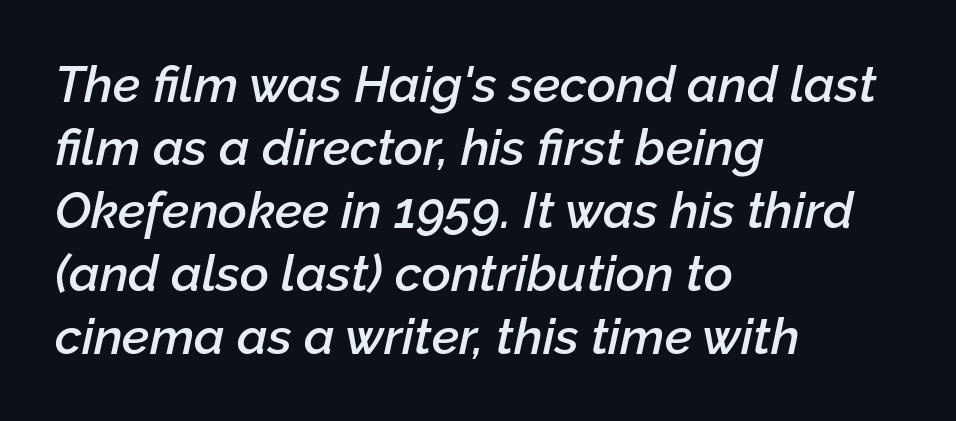
The image shows 50 px semibold type, italic (leaning right); set left-aligned, normal line spacing (1.26x), normal letter spacing, not underlined; low stroke contrast and a medium x-height.
